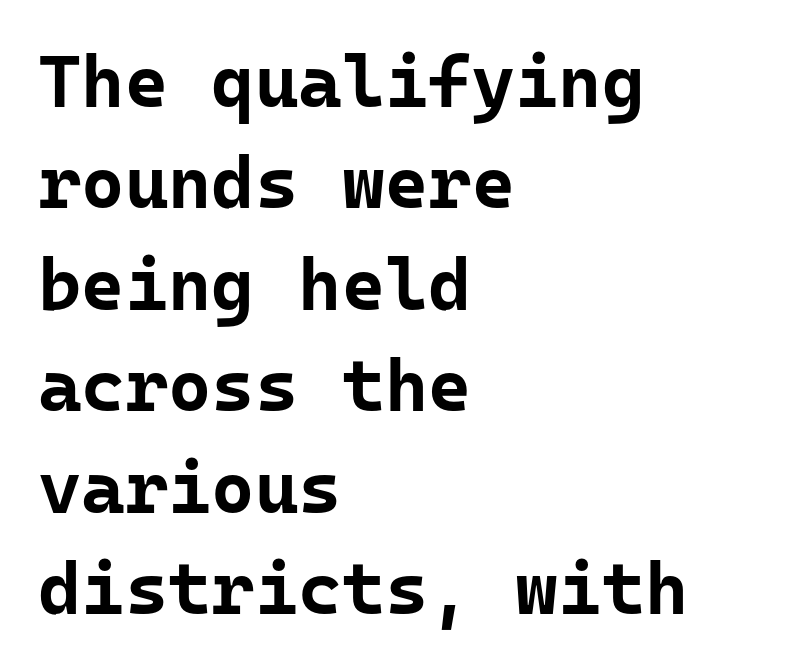
The image shows 74 px bold sans-serif type, upright; set left-aligned, normal line spacing (1.37x), normal letter spacing, not underlined; low stroke contrast and a medium x-height.
